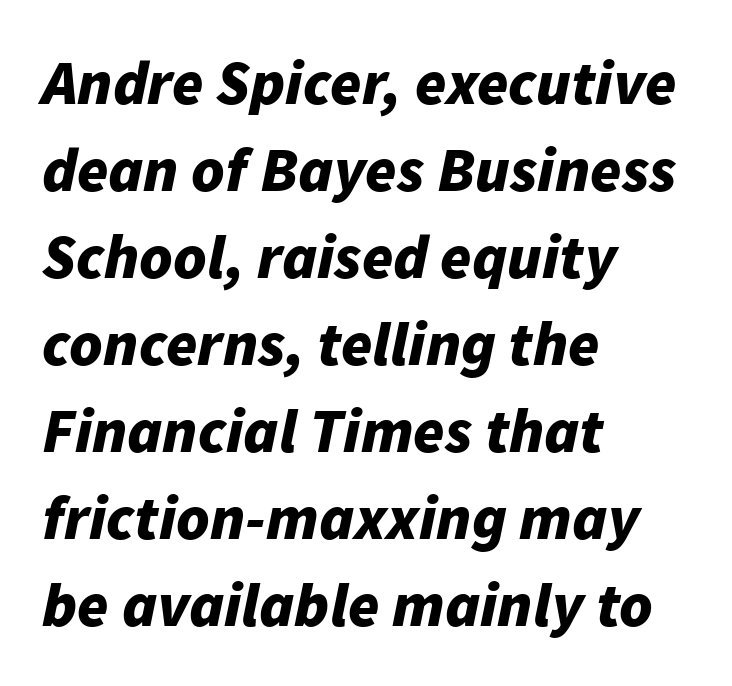
Q: Is the text bold? A: Yes.
Q: Is the text italic (slanted)? A: Yes, it leans right by about 11 degrees.
Q: Is the text underlined? A: No.
Q: How is the paragraph aligned? A: Left-aligned.
Q: Is the spacing between letters normal or unusually wide? A: Normal.
Q: Is the spacing between lines tight, normal or loose? A: Normal.
Q: Width (condensed, normal, or wide)? A: Normal.
Q: Stroke contrast? A: Low.
Q: x-height? A: Medium.
Q: Monospaced? A: No.
